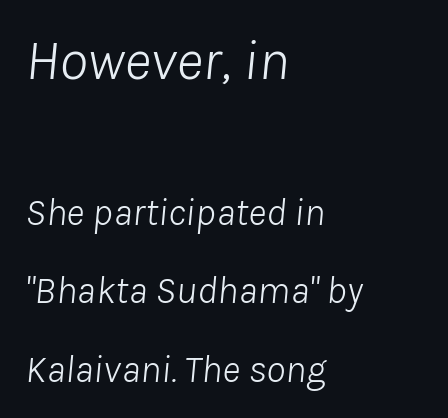
The image shows 58 px light type, italic (leaning right); set left-aligned, loose line spacing (2.02x), normal letter spacing, not underlined; the first (top) block is 1.49x larger; low stroke contrast and a medium x-height.
